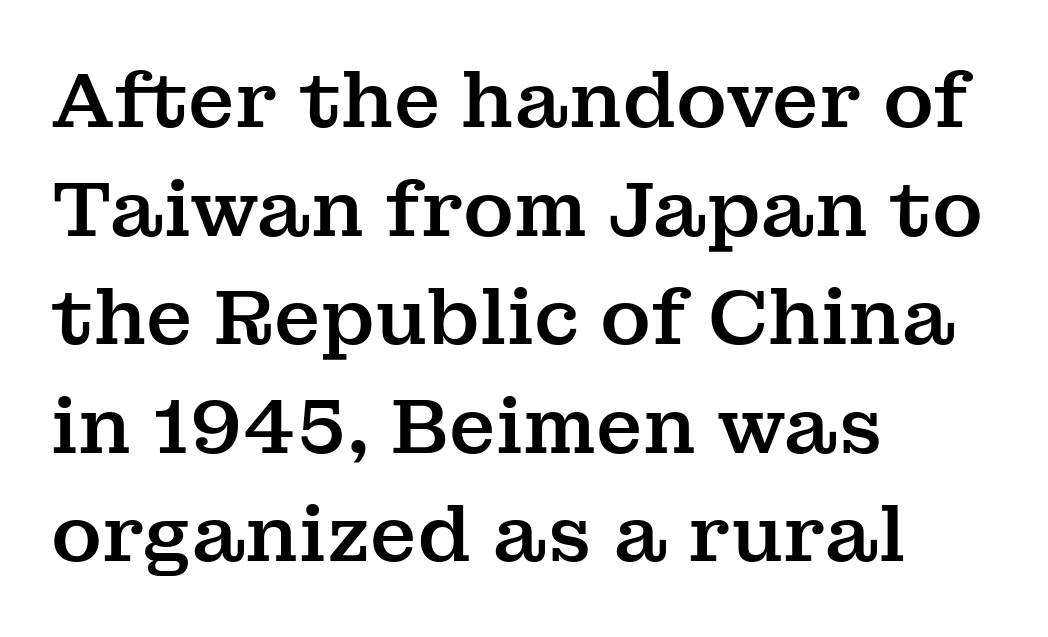
Beneath every word, the page is bare. The face used here is proportionally spaced, like ordinary book or web type. The typeface chosen for these lines features serifs. Students, observe: this is what conventionally led text looks like. Compared with a centered layout, this one pins lines to the left instead. The gaps between neighbouring characters are ordinary and unremarkable.
